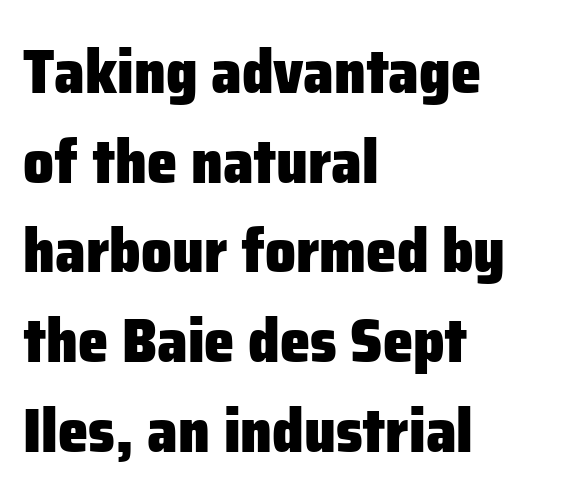
The image shows 61 px heavy sans-serif type, upright; set left-aligned, normal line spacing (1.47x), normal letter spacing, not underlined; low stroke contrast and a medium x-height.
